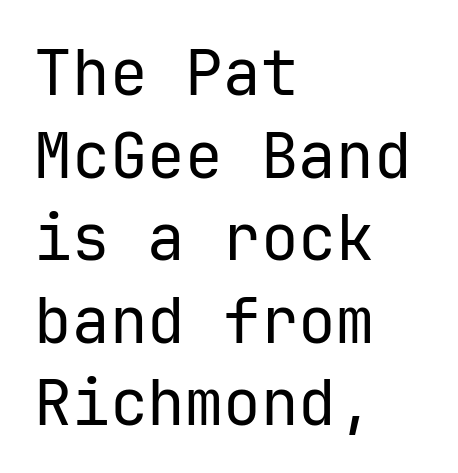
{"serif": "no", "italic": "no", "bold": "no", "weight": "regular", "width": "normal", "stroke_contrast": "low", "x_height": "medium", "underline": "no", "align": "left", "line_spacing": "normal", "line_spacing_ratio": 1.31, "letter_spacing": "normal", "letter_spacing_em": 0.0, "glyph_px": 63}
